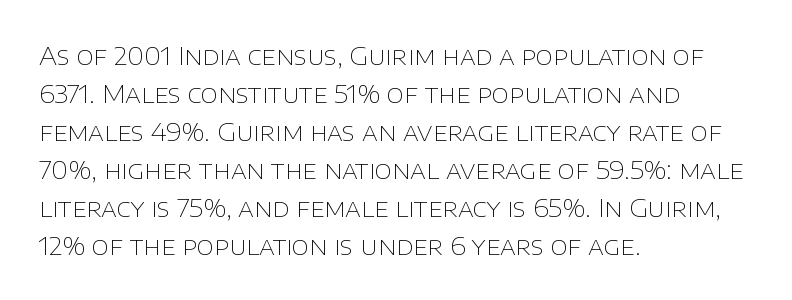
The image shows 25 px text type, upright; set left-aligned, normal line spacing (1.52x), normal letter spacing, not underlined.
